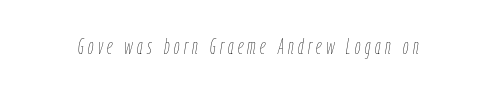
Underlining? Definitely not there. Is this a heavy cut? Hardly; it is regular or lighter. Compared with ordinary roman type, these characters are visibly tilted. Does extra space separate the letters? Yes, quite a lot of it.
